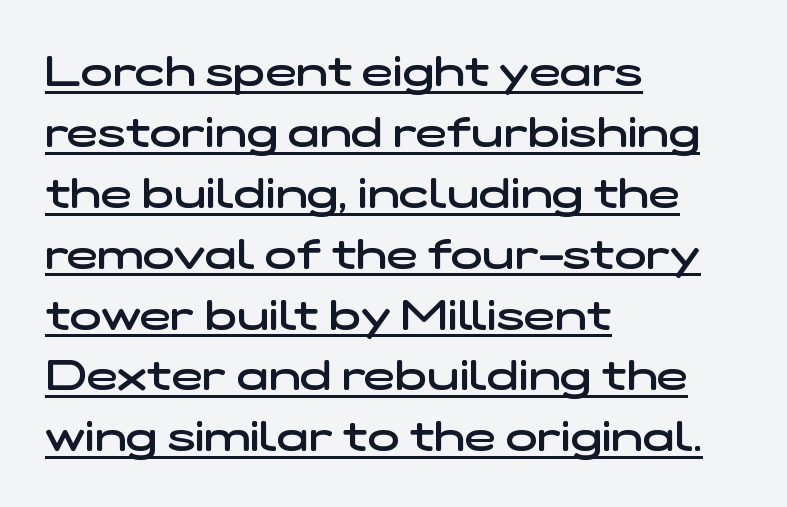
Q: Is the text bold? A: Semi-bold.
Q: Is the typeface a serif or a sans-serif typeface? A: Sans-serif.
Q: Is the text underlined? A: Yes.
Q: How is the paragraph aligned? A: Left-aligned.
Q: Is the spacing between letters normal or unusually wide? A: Normal.
Q: Is the spacing between lines tight, normal or loose? A: Normal.
Q: Width (condensed, normal, or wide)? A: Wide.
Q: Stroke contrast? A: Low.
Q: x-height? A: Medium.
Q: Monospaced? A: No.
